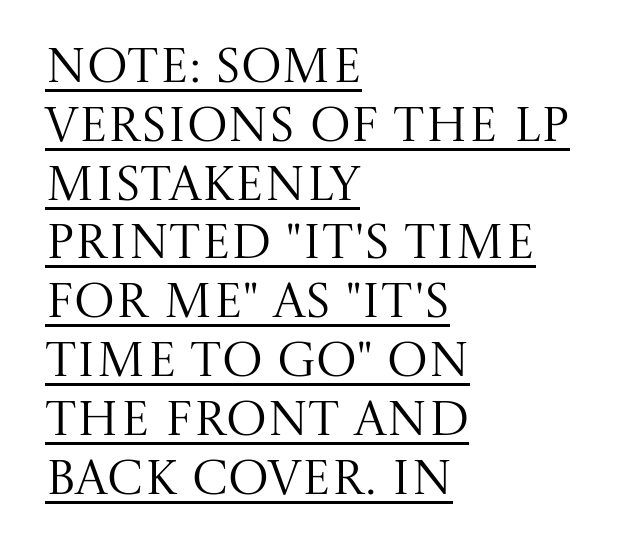
Underline: present. Note: serifs present on the glyphs. Each line starts at the same left margin while the right side varies. Spacing between characters is what you'd get straight out of the box.
